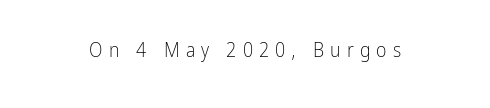
The image shows 20 px text type, upright; set unusually wide letter spacing (+0.3 em), not underlined.
